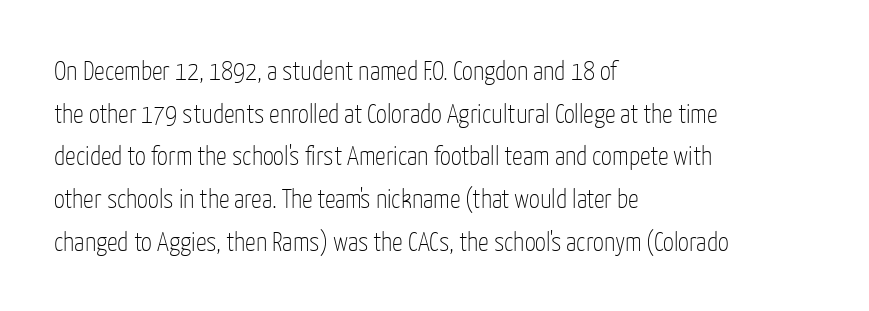
{"italic": "no", "bold": "no", "underline": "no", "align": "left", "line_spacing": "normal", "line_spacing_ratio": 1.58, "letter_spacing": "normal", "letter_spacing_em": 0.0, "glyph_px": 27}
